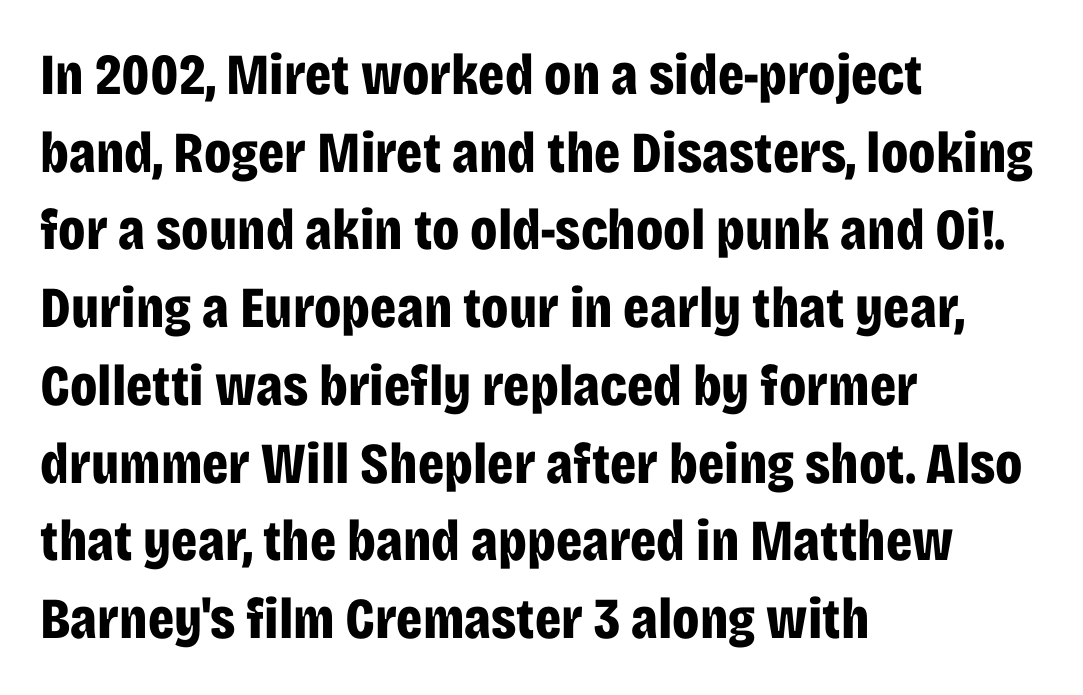
The image shows 58 px bold, condensed sans-serif type, upright; set left-aligned, normal line spacing (1.34x), normal letter spacing, not underlined; low stroke contrast and a large x-height.
